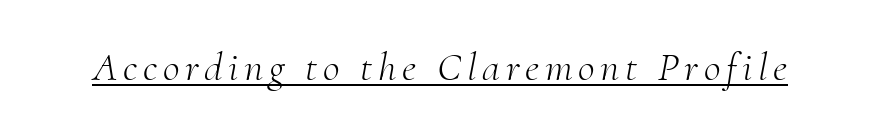
{"serif": "yes", "italic": "yes", "lean": "right", "slant_degrees": 10, "bold": "no", "weight": "light", "width": "normal", "stroke_contrast": "medium", "x_height": "small", "monospaced": "no", "underline": "yes", "glyph_px": 41}
